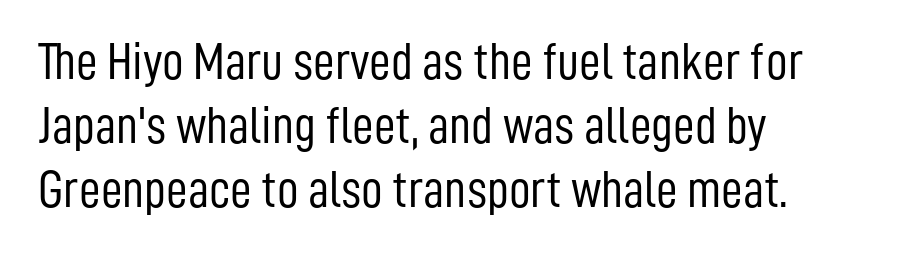
The image shows 53 px light, condensed sans-serif type, upright; set left-aligned, line spacing 1.21x, normal letter spacing, not underlined; low stroke contrast and a medium x-height.
